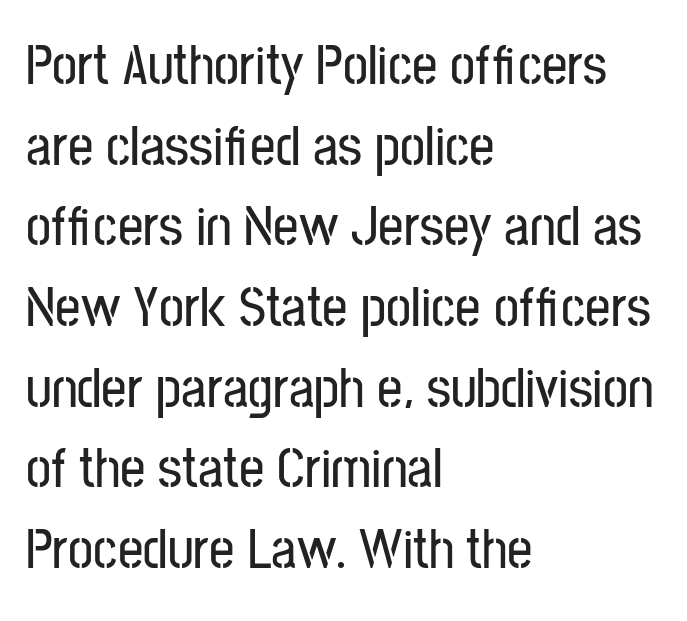
Spacing verdict: proportional, widths tailored to each character. The lettering stays uniformly vertical, giving the passage a roman look. Each word holds together tightly as a unit, with standard inter-letter gaps. The space beneath each line is pristine and unruled. The text block is weighted toward the left margin, trailing off unevenly rightward. Stroke terminals: plain, sans-serif.
